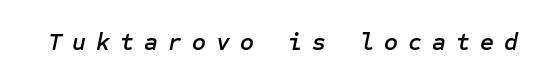
Q: Is the text italic (slanted)? A: Yes, it leans right by about 12 degrees.
Q: Is the text underlined? A: No.
Q: Is the spacing between letters normal or unusually wide? A: Unusually wide.
